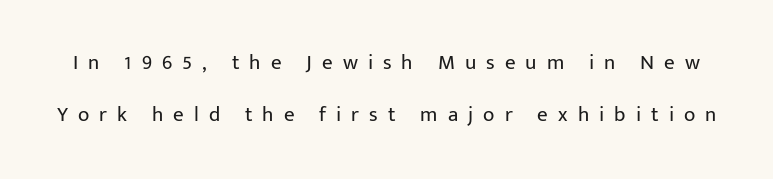
This is not heavy type; no bold has been used. This sample uses expanded letter spacing, leaving extra air between glyphs. Is there much room between lines? Yes — plenty of vertical air separates them. Quick note: underline off.
